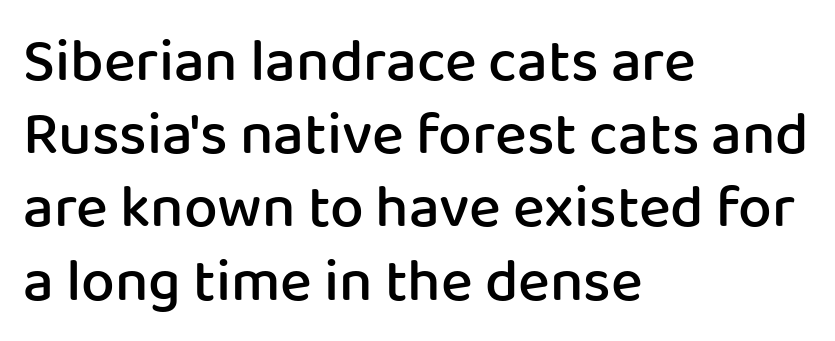
Q: Is the text bold? A: Semi-bold.
Q: Is the text italic (slanted)? A: No, it is upright.
Q: Is the typeface a serif or a sans-serif typeface? A: Sans-serif.
Q: Is the text underlined? A: No.
Q: How is the paragraph aligned? A: Left-aligned.
Q: Is the spacing between letters normal or unusually wide? A: Normal.
Q: Width (condensed, normal, or wide)? A: Normal.
Q: Stroke contrast? A: Low.
Q: x-height? A: Medium.
Q: Monospaced? A: No.
